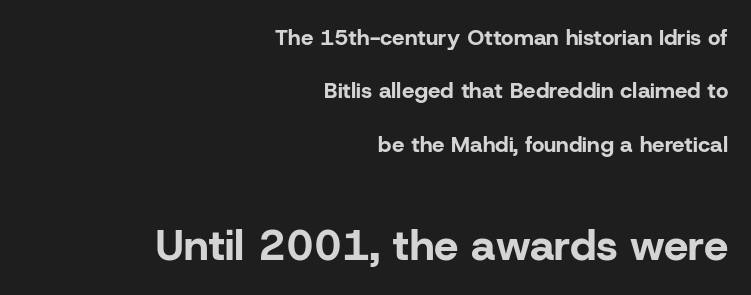
Spacing between characters is what you'd get straight out of the box. Observe the absence of serifs on each vertical stroke in this sample. Each row of text sits above clean, open space. In terms of weight, the rendering is a true, heavy bold. These lines are rendered in a variable-pitch font.
